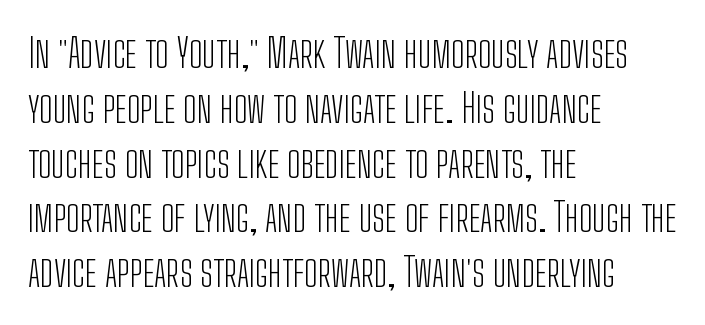
The image shows 40 px light, condensed sans-serif type, upright; set left-aligned, normal line spacing (1.37x), normal letter spacing, not underlined; low stroke contrast and a medium x-height.
